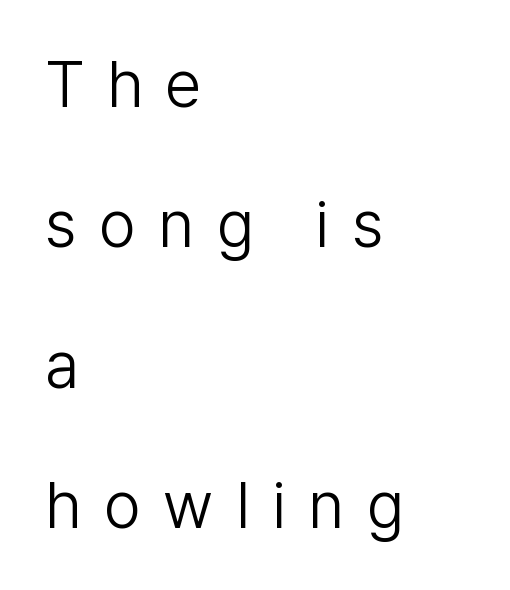
The image shows 65 px light sans-serif type, upright; set left-aligned, loose line spacing (2.16x), unusually wide letter spacing (+0.35 em), not underlined; low stroke contrast and a medium x-height.
